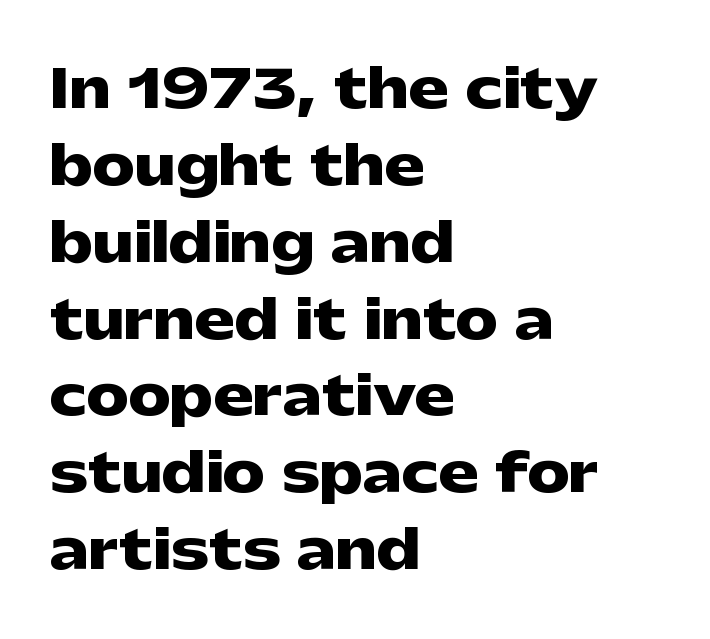
Q: Is the text bold? A: Yes.
Q: Is the text italic (slanted)? A: No, it is upright.
Q: Is the typeface a serif or a sans-serif typeface? A: Sans-serif.
Q: Is the text underlined? A: No.
Q: How is the paragraph aligned? A: Left-aligned.
Q: Is the spacing between letters normal or unusually wide? A: Normal.
Q: Is the spacing between lines tight, normal or loose? A: Normal.
Q: Width (condensed, normal, or wide)? A: Wide.
Q: Stroke contrast? A: Low.
Q: x-height? A: Medium.
Q: Monospaced? A: No.
